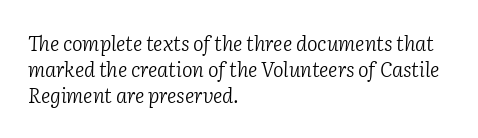
The image shows 20 px text type, italic (leaning right); set left-aligned, normal line spacing (1.31x), normal letter spacing, not underlined.
